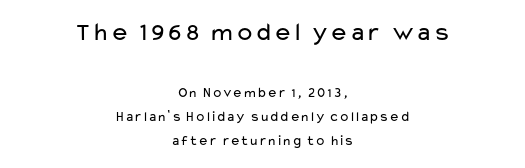
{"italic": "no", "bold": "no", "underline": "no", "align": "center", "line_spacing_ratio": 1.73, "letter_spacing": "normal", "letter_spacing_em": 0.0, "larger_block": "first", "size_ratio": 1.86, "glyph_px": 26}
